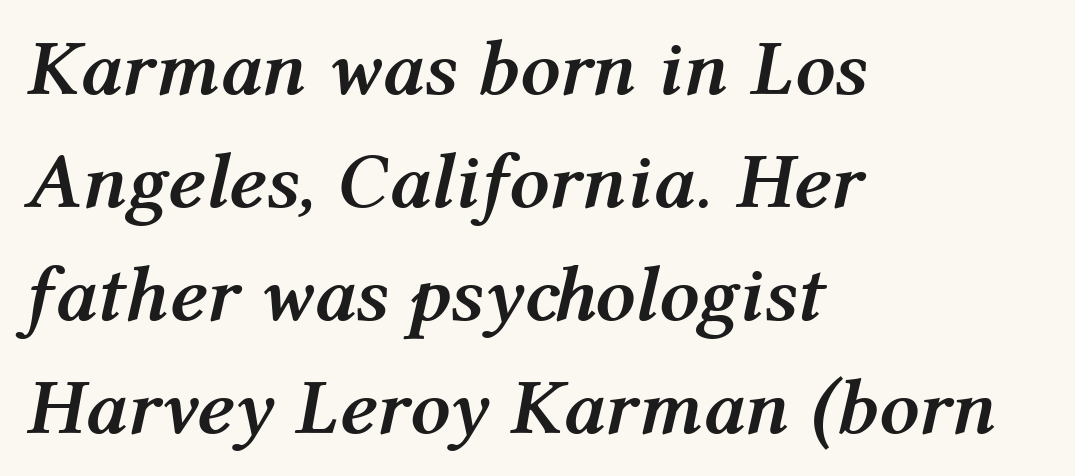
The image shows 79 px semibold type, italic (leaning right); set left-aligned, normal line spacing (1.43x), normal letter spacing, not underlined; medium stroke contrast and a medium x-height.
